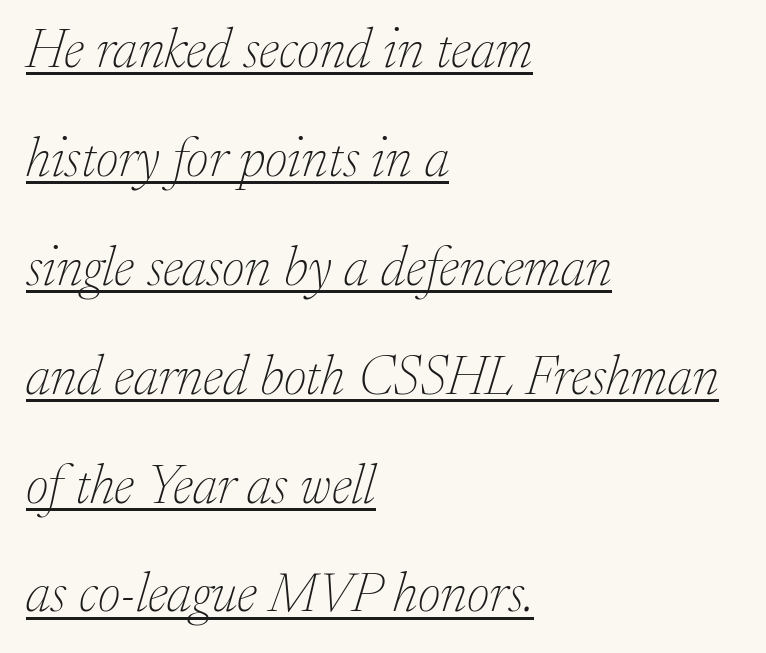
This rendering uses left alignment, leaving the right contour irregular. If you drew a line through each stem, it would be angled. Is this a heavy cut? Hardly; it is regular or lighter. Note the varied advance widths — an 'i' is clearly narrower than an 'm'.
